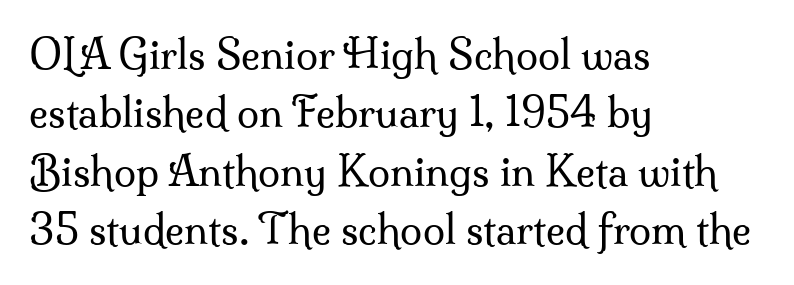
Designer's note — italics off, roman on. Each new line begins a customary step beneath the previous one. Beneath every word, the page is bare. Heaviness? Minimal to ordinary, like unemphasized prose. You can tell from the footed stems that serif type was used. These lines are rendered in a variable-pitch font.
